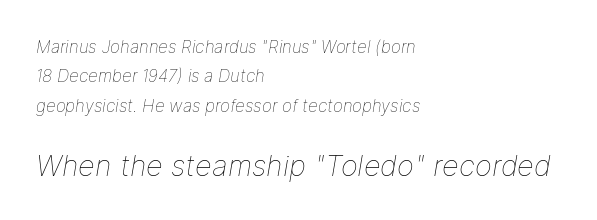
The image shows 29 px thin type, italic (leaning right); set left-aligned, line spacing 1.73x, normal letter spacing, not underlined; the second (bottom) block is 1.71x larger; low stroke contrast and a medium x-height.
